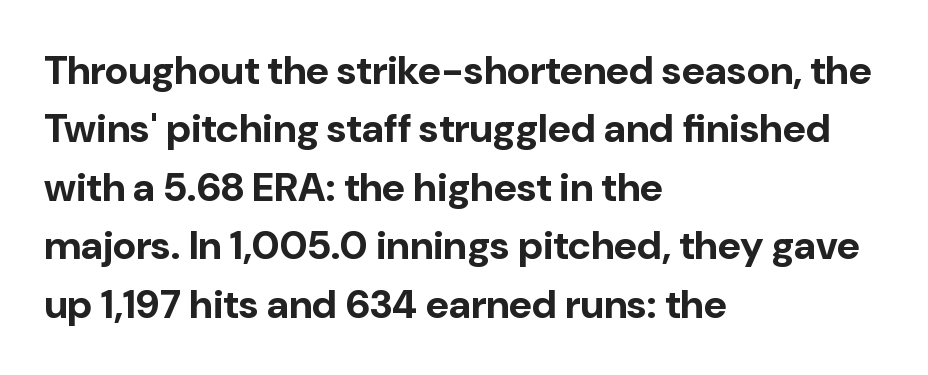
Q: Is the text bold? A: Yes.
Q: Is the text italic (slanted)? A: No, it is upright.
Q: Is the typeface a serif or a sans-serif typeface? A: Sans-serif.
Q: Is the text underlined? A: No.
Q: How is the paragraph aligned? A: Left-aligned.
Q: Is the spacing between letters normal or unusually wide? A: Normal.
Q: Is the spacing between lines tight, normal or loose? A: Normal.
Q: Width (condensed, normal, or wide)? A: Normal.
Q: Stroke contrast? A: Low.
Q: x-height? A: Medium.
Q: Monospaced? A: No.
